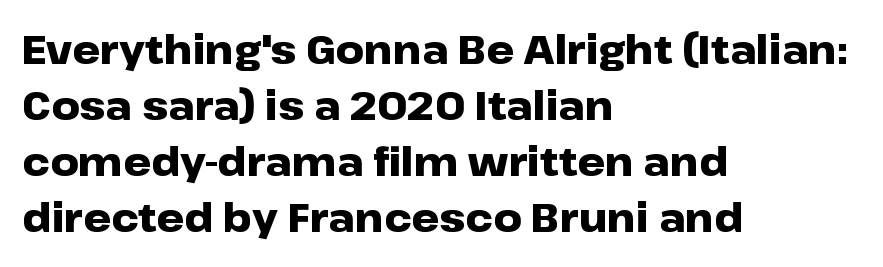
Bold? Absolutely — the strokes are thick and heavy. Alignment: flush left. Characters remain perfectly vertical along every line. A typesetter would call this zero additional tracking. Unmarked baselines from the first word to the last. Character widths vary here, with narrow letters taking less room than wide ones.
